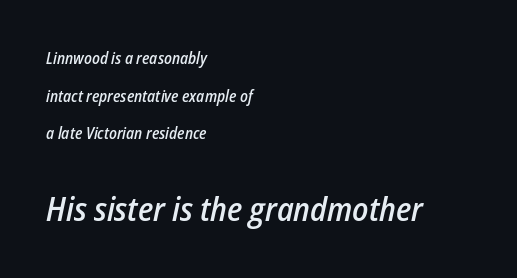
Heft: intermediate — a semibold. These lines stand farther apart than default settings would place them. Letters rest on an invisible, unmarked baseline. Tracking value appears to be zero — textbook default spacing. The letters advance in unequal steps, a hallmark of proportional type.
